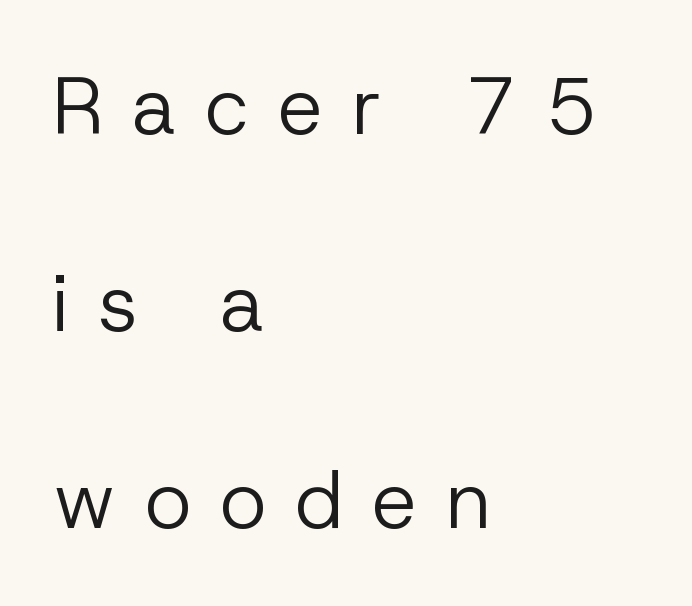
The image shows 80 px regular-weight sans-serif type, upright; set left-aligned, loose line spacing (2.46x), unusually wide letter spacing (+0.36 em), not underlined; low stroke contrast and a medium x-height.
